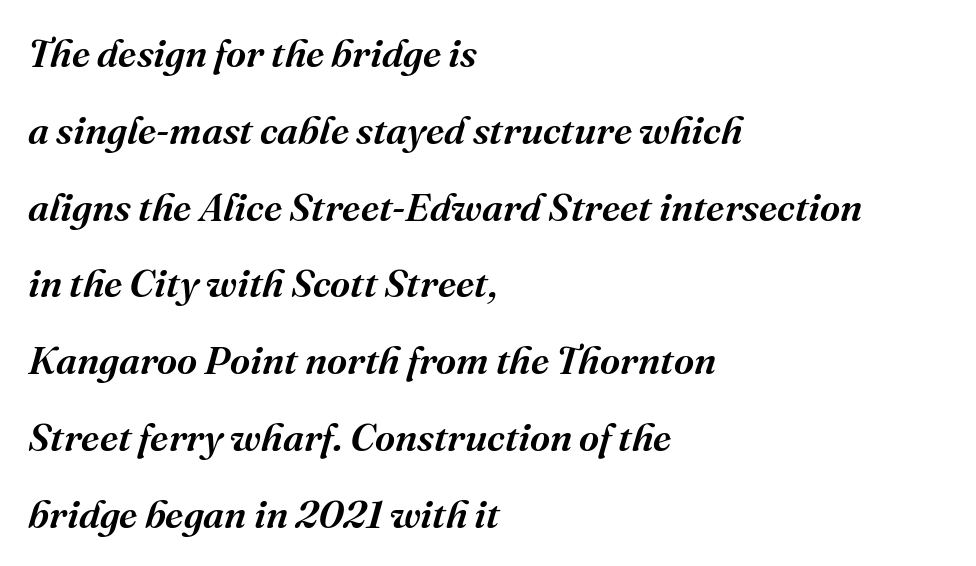
{"serif": "yes", "italic": "yes", "lean": "right", "slant_degrees": 16, "bold": "semi", "weight": "semibold", "width": "normal", "stroke_contrast": "medium", "x_height": "medium", "monospaced": "no", "underline": "no", "align": "left", "line_spacing": "loose", "line_spacing_ratio": 1.97, "letter_spacing": "normal", "letter_spacing_em": 0.0, "glyph_px": 39}
